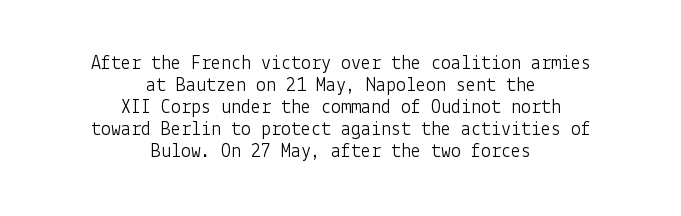
The space between consecutive lines is stingy. Does the lettering tilt? It doesn't — this is upright. Default kerning and tracking; the words read as compact shapes. This rendering uses center alignment, leaving both contours irregular but symmetric. The strokes are not fattened; the text isn't bold.
